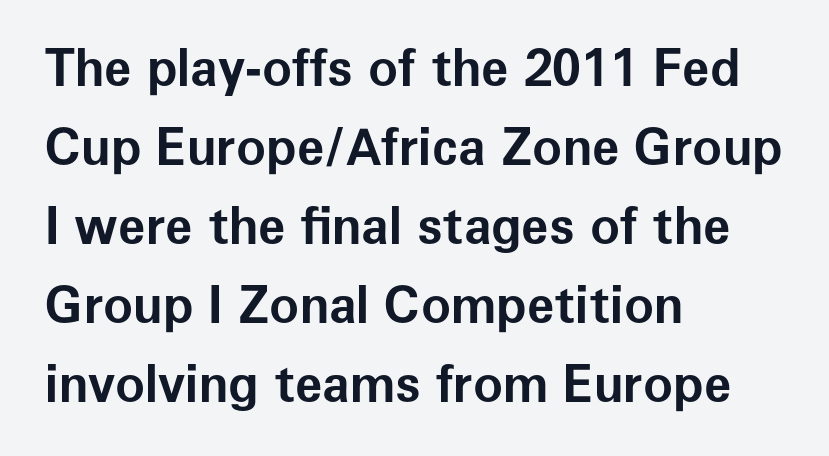
The image shows 50 px bold sans-serif type, upright; set left-aligned, normal line spacing (1.58x), normal letter spacing, not underlined; low stroke contrast and a medium x-height.
